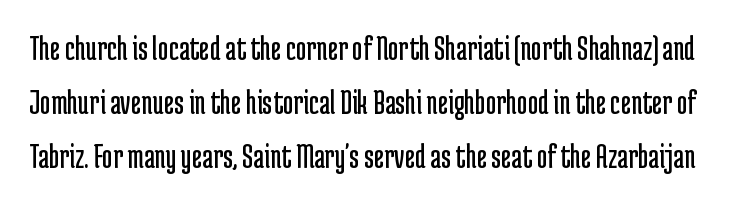
Q: Is the text bold? A: No.
Q: Is the text italic (slanted)? A: No, it is upright.
Q: Is the typeface a serif or a sans-serif typeface? A: Sans-serif.
Q: Is the text underlined? A: No.
Q: Is the spacing between letters normal or unusually wide? A: Normal.
Q: Is the spacing between lines tight, normal or loose? A: Normal.
Q: Width (condensed, normal, or wide)? A: Condensed.
Q: Stroke contrast? A: Low.
Q: x-height? A: Medium.
Q: Monospaced? A: No.
